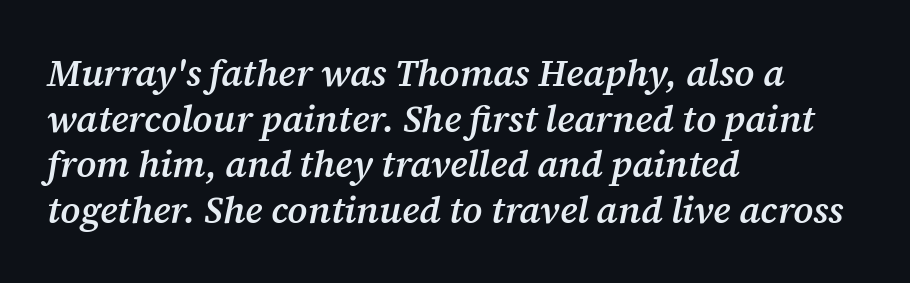
How are the letters spaced? Ordinarily, with no added tracking. The text block is weighted toward the left margin, trailing off unevenly rightward. Emphasis by weight is partial: semibold. Each row of text sits above clean, open space.
